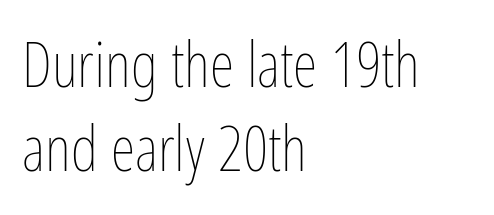
This sample has the flowing, uneven cadence of proportional lettering. Do the letters lean? They stand straight. The font is comparable to plain body text, perhaps lighter. In terms of letterspacing, this is plain default setting. Summary of vertical rhythm: regular, with standard interline spacing.
